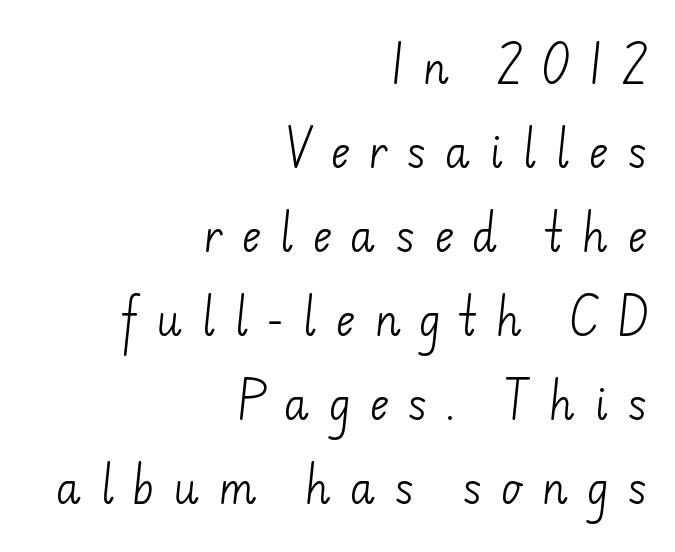
The image shows 42 px light sans-serif type; set right-aligned, loose line spacing (2.0x), unusually wide letter spacing (+0.44 em), not underlined; low stroke contrast and a small x-height.
